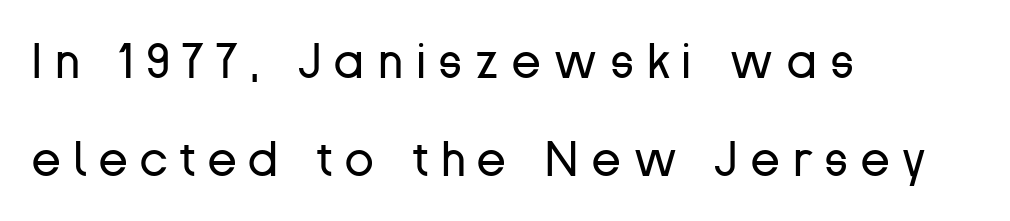
In terms of leading, this rendering errs on the spacious side. Unbolded letterforms with no extra heft. In CSS terms this would be text-align: left. A typesetter would call this heavily tracked-out type. This sample has the flowing, uneven cadence of proportional lettering.
